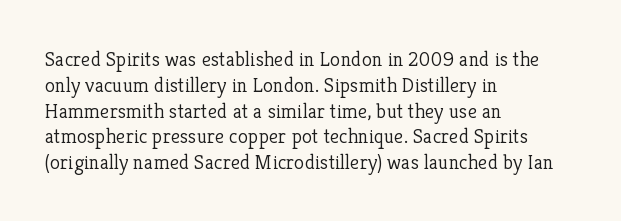
{"italic": "no", "bold": "no", "underline": "no", "align": "left", "line_spacing_ratio": 1.23, "letter_spacing": "normal", "letter_spacing_em": 0.0, "glyph_px": 21}
